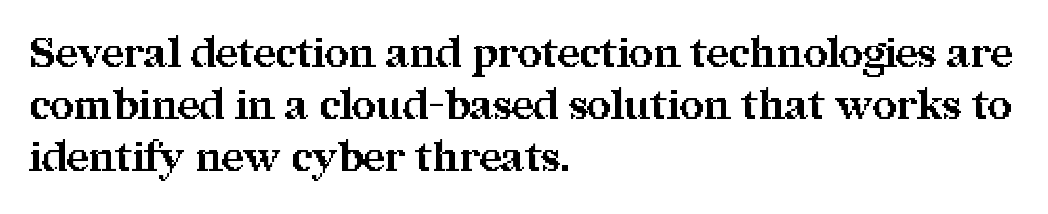
Heavy-handed strokes throughout: this text is bold. These lines are rendered in a variable-pitch font. The characters display serif detailing at their extremities. A roman cut, with each character standing at attention.
